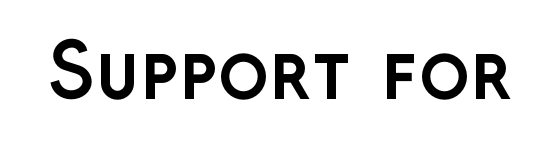
These lines were composed using upright roman letters. The foot of each line stays bare and open. To sum up the face: it is a sans, with no serifs. The characters look thick and weighty, a clear bold. Characters follow at the spacing the type designer built in. The letters advance in unequal steps, a hallmark of proportional type.
